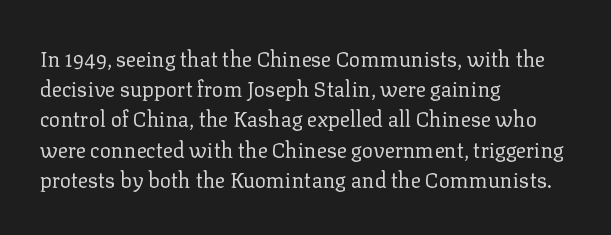
Q: Is the text bold? A: No.
Q: Is the text italic (slanted)? A: No, it is upright.
Q: Is the text underlined? A: No.
Q: How is the paragraph aligned? A: Left-aligned.
Q: Is the spacing between letters normal or unusually wide? A: Normal.
Q: Is the spacing between lines tight, normal or loose? A: Normal.
